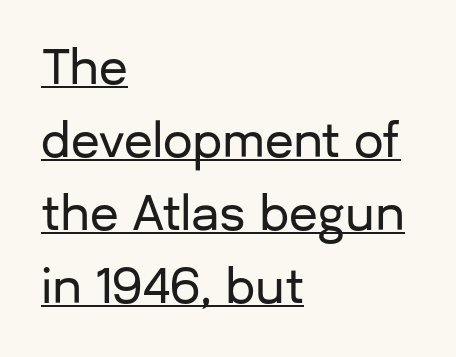
{"serif": "no", "italic": "no", "width": "normal", "stroke_contrast": "low", "x_height": "medium", "monospaced": "no", "underline": "yes", "align": "left", "line_spacing": "normal", "line_spacing_ratio": 1.55, "letter_spacing": "normal", "letter_spacing_em": 0.0, "glyph_px": 47}
